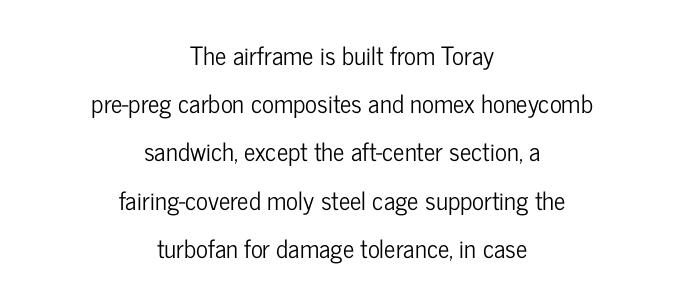
Each line is balanced around a shared central axis. Vertical strokes here are truly vertical. Inter-character spacing is left at the font's built-in metrics. Line spacing here is loose. Honestly, there is no underline to notice here at all.
